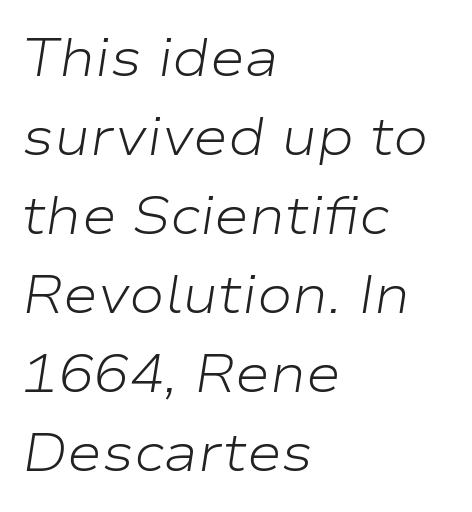
{"italic": "yes", "lean": "right", "slant_degrees": 9, "bold": "no", "weight": "light", "width": "wide", "stroke_contrast": "low", "x_height": "medium", "monospaced": "no", "underline": "no", "align": "left", "line_spacing": "normal", "line_spacing_ratio": 1.49, "letter_spacing": "normal", "letter_spacing_em": 0.0, "glyph_px": 53}
